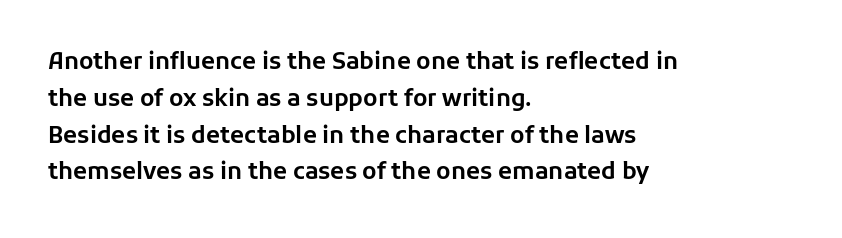
Every character sits straight up, as roman type does. Where is the straight margin? On the left. The rendering uses a moderate line-height, typical for paragraphs. Just letters on the line, the space beneath them empty. Compared with typical body copy, the letter spacing here is the same.
